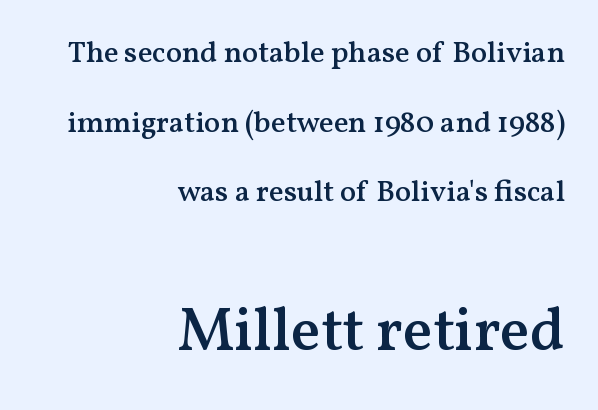
{"serif": "yes", "italic": "no", "bold": "semi", "weight": "semibold", "width": "normal", "stroke_contrast": "medium", "x_height": "medium", "monospaced": "no", "underline": "no", "align": "right", "line_spacing": "loose", "line_spacing_ratio": 2.32, "letter_spacing": "normal", "letter_spacing_em": 0.0, "larger_block": "second", "size_ratio": 2.03, "glyph_px": 61}
